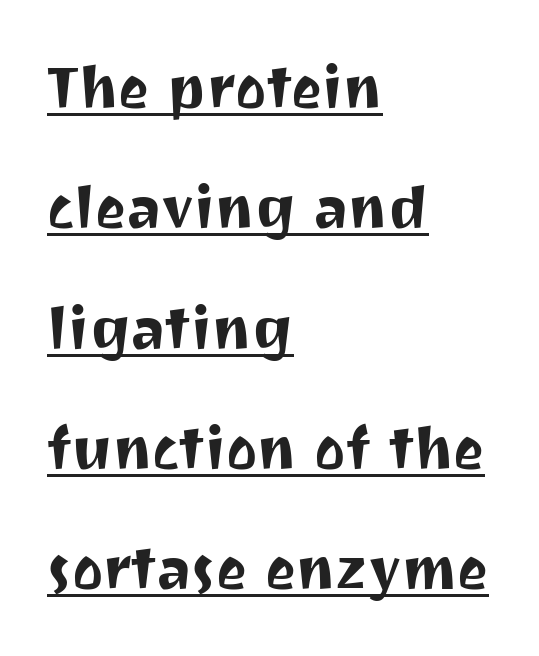
Line beginnings align vertically; line endings do not. Standard letterfit; no display-style spreading of the glyphs. Every character sits straight up, as roman type does. Note the varied advance widths — an 'i' is clearly narrower than an 'm'. Beneath each row of characters lies a ruled line. Classification — sans serif.
